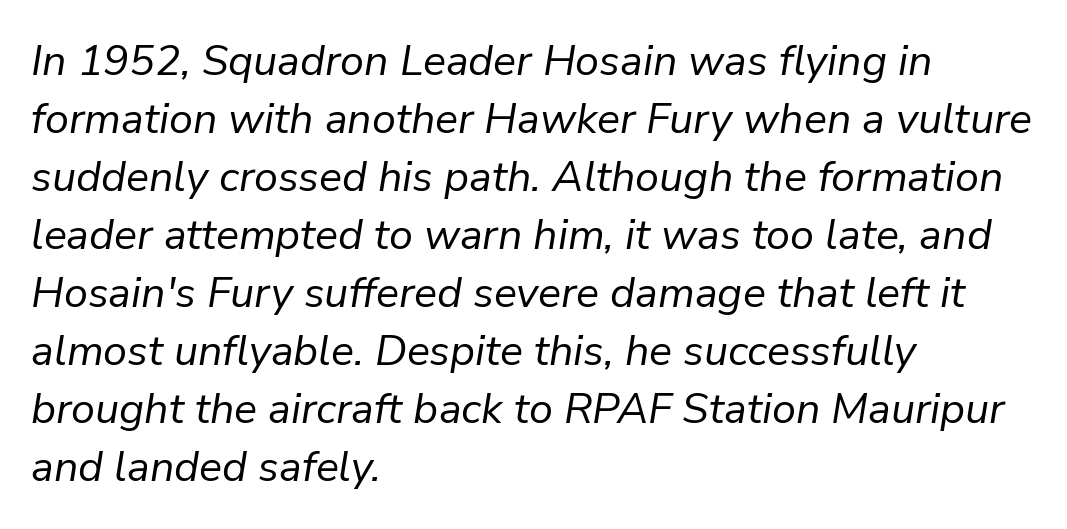
Q: Is the text bold? A: No.
Q: Is the text italic (slanted)? A: Yes, it leans right by about 9 degrees.
Q: Is the text underlined? A: No.
Q: How is the paragraph aligned? A: Left-aligned.
Q: Is the spacing between letters normal or unusually wide? A: Normal.
Q: Is the spacing between lines tight, normal or loose? A: Normal.
Q: Width (condensed, normal, or wide)? A: Normal.
Q: Stroke contrast? A: Low.
Q: x-height? A: Medium.
Q: Monospaced? A: No.
